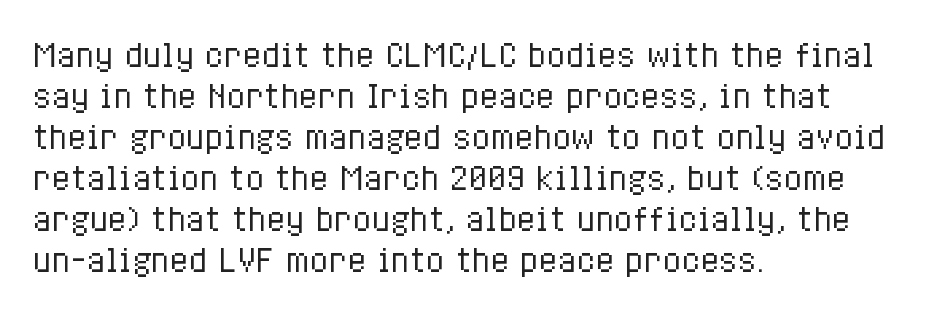
{"italic": "no", "bold": "no", "weight": "regular", "width": "condensed", "stroke_contrast": "low", "x_height": "medium", "monospaced": "no", "underline": "no", "align": "left", "line_spacing": "normal", "line_spacing_ratio": 1.32, "letter_spacing": "normal", "letter_spacing_em": 0.0, "glyph_px": 31}
